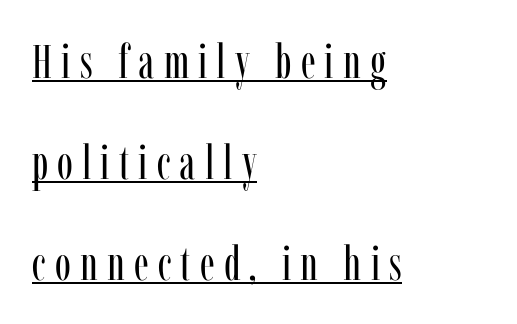
Italic: no, the glyphs are upright roman. You can tell from the footed stems that serif type was used. Is the block centered? No — it sits flush against the left margin. This block would shrink considerably if given ordinary leading; it's expanded now. Do the characters align in a grid? No, the font is proportional.
